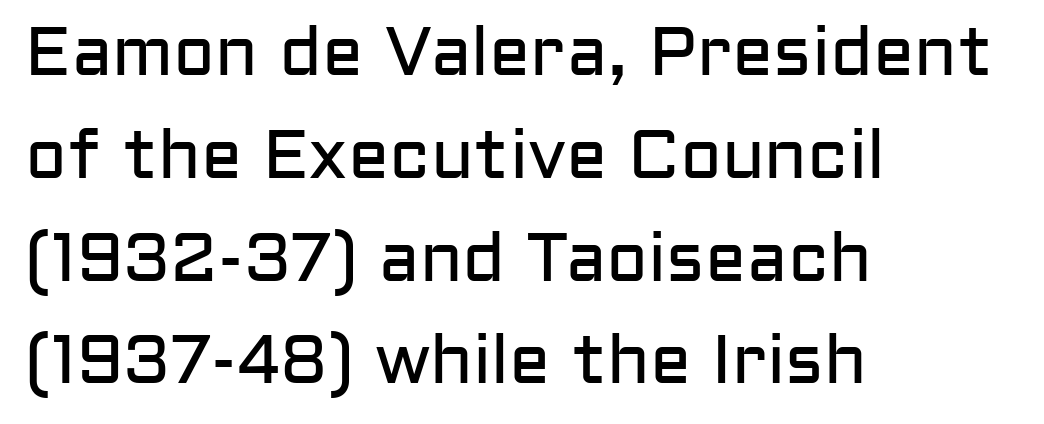
Q: Is the text bold? A: No.
Q: Is the text italic (slanted)? A: No, it is upright.
Q: Is the typeface a serif or a sans-serif typeface? A: Sans-serif.
Q: Is the text underlined? A: No.
Q: How is the paragraph aligned? A: Left-aligned.
Q: Is the spacing between letters normal or unusually wide? A: Normal.
Q: Is the spacing between lines tight, normal or loose? A: Normal.
Q: Width (condensed, normal, or wide)? A: Normal.
Q: Stroke contrast? A: Low.
Q: x-height? A: Medium.
Q: Monospaced? A: No.
